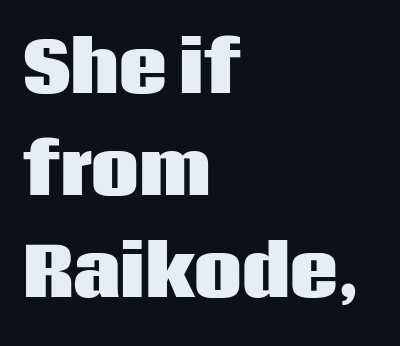
Each line starts at the same left margin while the right side varies. These lines carry a lot of weight — the face is fully bold. A typesetter would label this face a sans. Rows of type keep a routine distance in the vertical direction.
